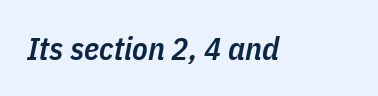
The image shows 32 px semibold, condensed type, italic (leaning right); set normal letter spacing, not underlined; low stroke contrast and a medium x-height.
